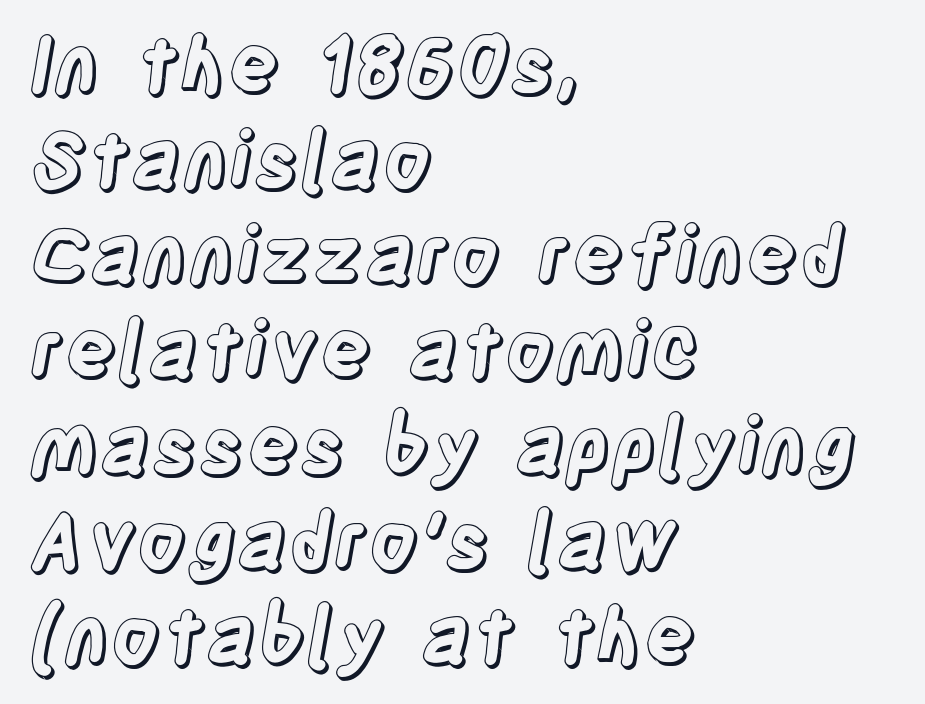
Q: Is the text italic (slanted)? A: Yes.
Q: Is the text underlined? A: No.
Q: How is the paragraph aligned? A: Left-aligned.
Q: Is the spacing between letters normal or unusually wide? A: Normal.
Q: Width (condensed, normal, or wide)? A: Condensed.
Q: x-height? A: Large.
Q: Monospaced? A: No.
